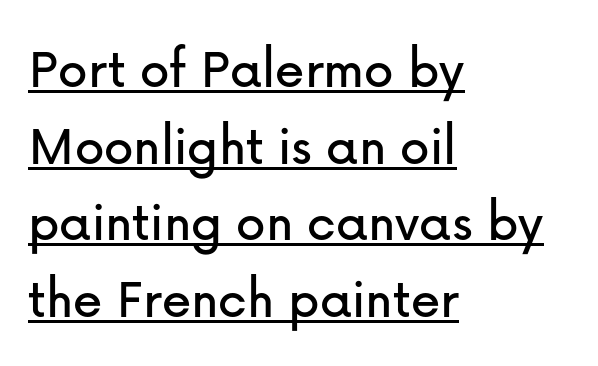
Q: Is the text italic (slanted)? A: No, it is upright.
Q: Is the typeface a serif or a sans-serif typeface? A: Sans-serif.
Q: Is the text underlined? A: Yes.
Q: How is the paragraph aligned? A: Left-aligned.
Q: Is the spacing between letters normal or unusually wide? A: Normal.
Q: Is the spacing between lines tight, normal or loose? A: Normal.
Q: Width (condensed, normal, or wide)? A: Normal.
Q: Stroke contrast? A: Low.
Q: x-height? A: Medium.
Q: Monospaced? A: No.
